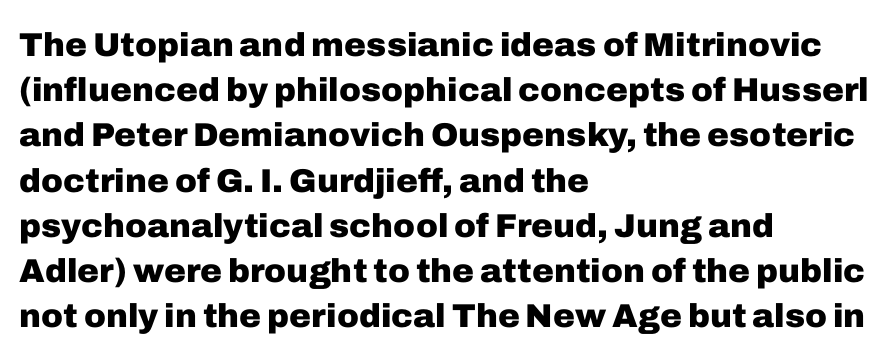
The image shows 33 px heavy sans-serif type, upright; set left-aligned, normal line spacing (1.37x), normal letter spacing, not underlined; low stroke contrast and a medium x-height.
